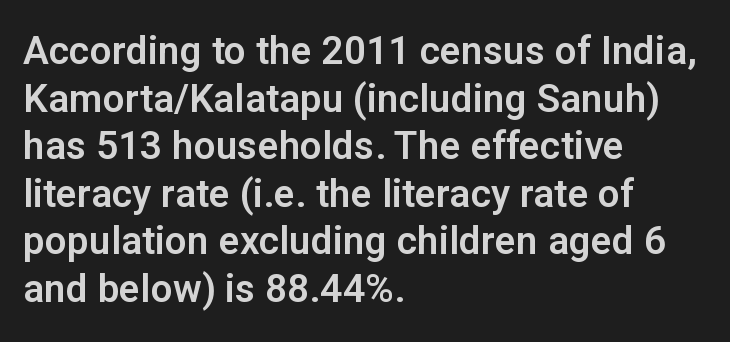
Words appear dense and cohesive because spacing is normal. Rule under the text: the space is simply empty. A typesetter would label this face a sans. Characters remain perfectly vertical along every line. The letters advance in unequal steps, a hallmark of proportional type. The lines are quadded left.
